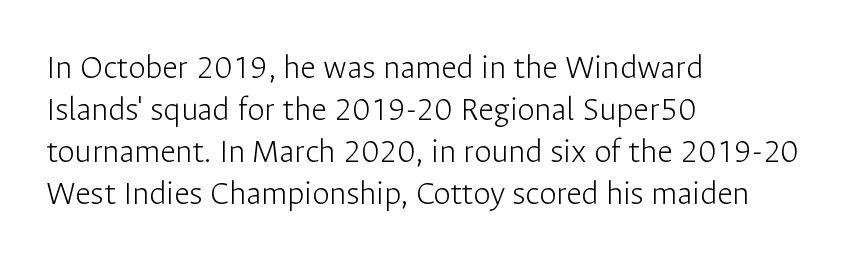
{"serif": "no", "italic": "no", "bold": "no", "weight": "light", "width": "normal", "stroke_contrast": "low", "x_height": "medium", "monospaced": "no", "underline": "no", "align": "left", "line_spacing_ratio": 1.2, "letter_spacing": "normal", "letter_spacing_em": 0.0, "glyph_px": 35}
